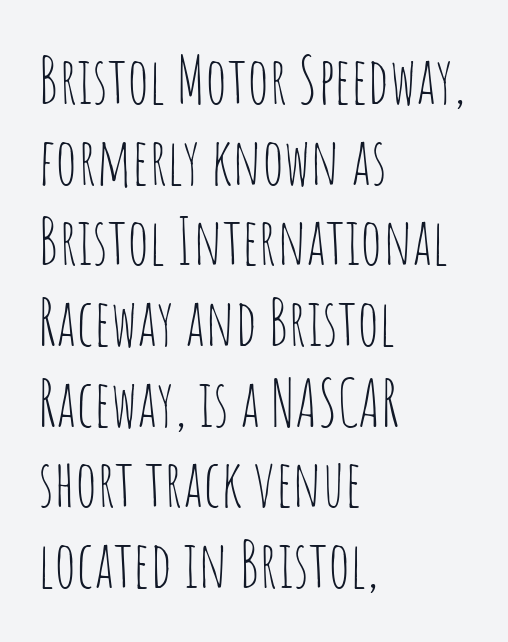
A quiet, ordinary-to-light weight characterises the typeface. This is roman type, the default non-slanted kind. Notice how the passage keeps a crisp vertical edge on the left only. Nobody drew a line under any word here. This is sans-serif lettering, the kind often seen on screens and signage. Notice how descenders clear the ascenders below comfortably — that's standard leading.
